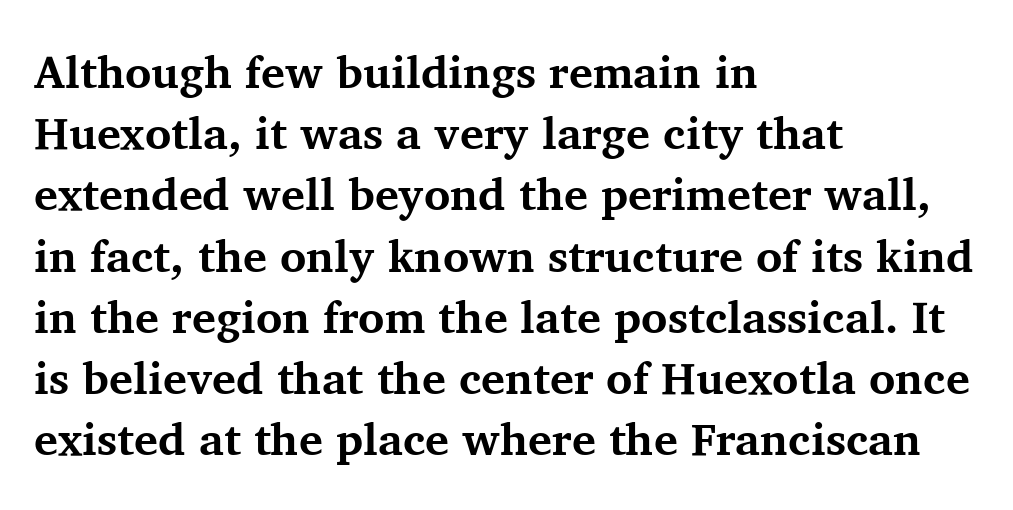
In terms of letterspacing, this is plain default setting. Typographic density is high because the face is bold. Is the block centered? No — it sits flush against the left margin. If you measured baseline to baseline, you'd find a middling distance. Each row of text sits above clean, open space. Check where the strokes stop: tiny serifs finish them off.
